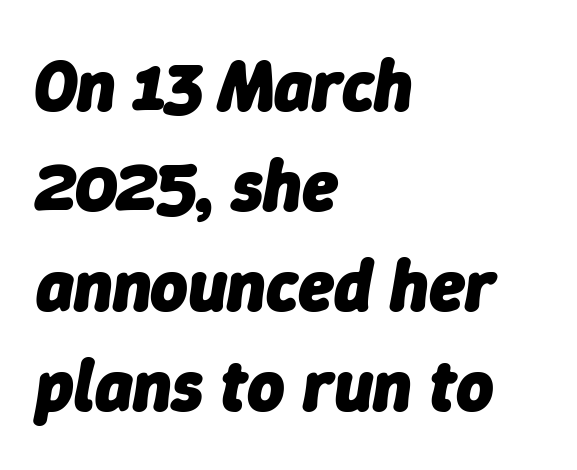
Default kerning and tracking; the words read as compact shapes. A typesetter would call this proportional, since set widths differ per character. The passage shown stacks its lines at a standard gap. Set as a true bold cut, around the 700 mark.
